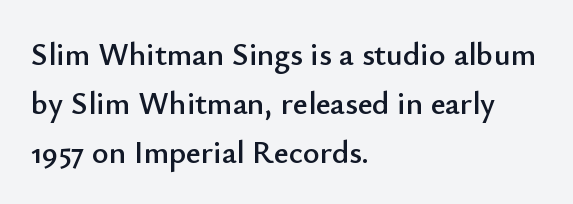
This sample uses plain, unmodified letter spacing. Notice how the passage keeps a crisp vertical edge on the left only. Evenly set lines give the paragraph a standard silhouette. To sum up the face: it is a sans, with no serifs.
